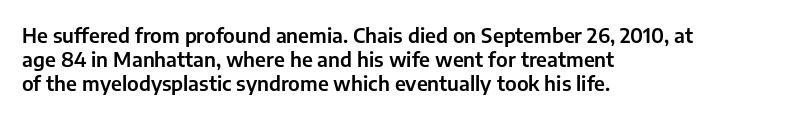
If you drew a line through each stem, it would be perfectly vertical. The line texture is even and compact thanks to regular tracking. Which margin do the lines hug? The left one — the right edge is uneven. Letters rest on an invisible, unmarked baseline.
